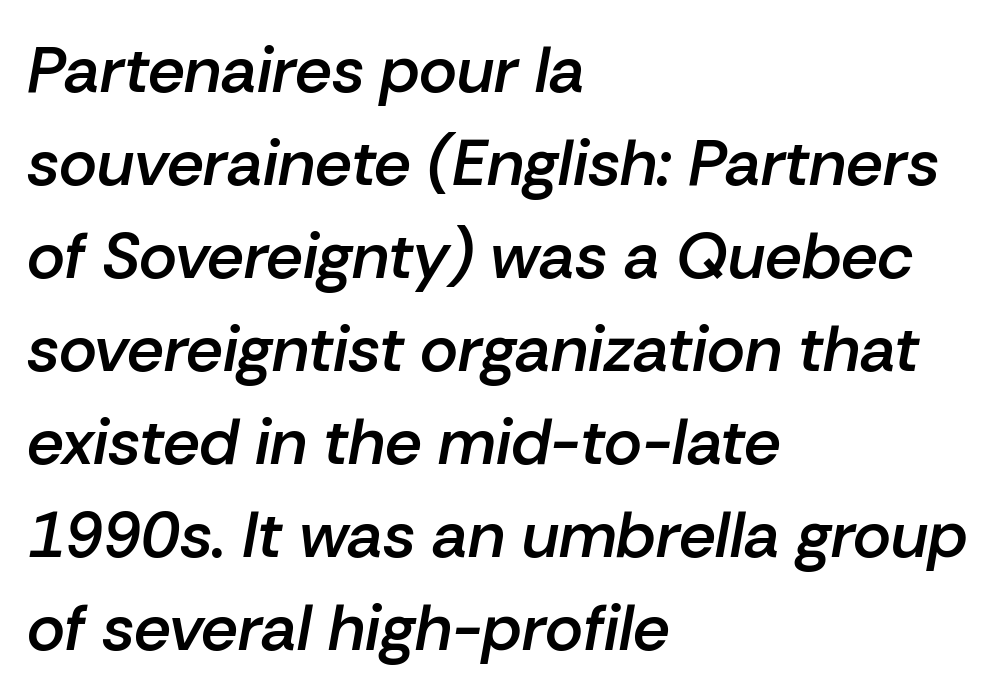
Q: Is the text bold? A: Semi-bold.
Q: Is the text italic (slanted)? A: Yes, it leans right by about 10 degrees.
Q: Is the text underlined? A: No.
Q: How is the paragraph aligned? A: Left-aligned.
Q: Is the spacing between letters normal or unusually wide? A: Normal.
Q: Is the spacing between lines tight, normal or loose? A: Normal.
Q: Width (condensed, normal, or wide)? A: Normal.
Q: Stroke contrast? A: Low.
Q: x-height? A: Medium.
Q: Monospaced? A: No.
